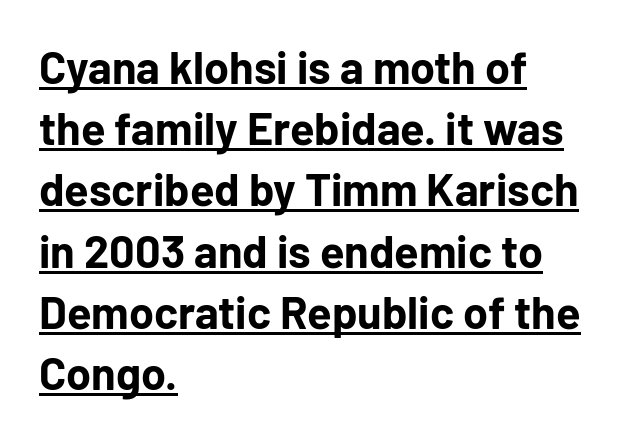
{"serif": "no", "italic": "no", "bold": "yes", "weight": "bold", "width": "normal", "stroke_contrast": "low", "x_height": "medium", "monospaced": "no", "underline": "yes", "align": "left", "line_spacing": "normal", "line_spacing_ratio": 1.36, "letter_spacing": "normal", "letter_spacing_em": 0.0, "glyph_px": 45}
